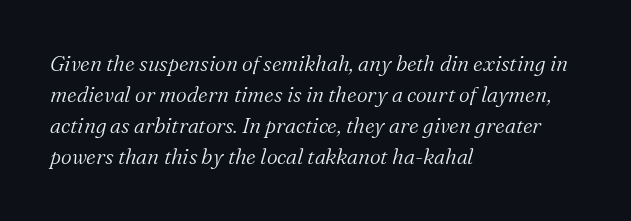
Each new line begins a customary step beneath the previous one. A classic flush-left, rag-right setting is used for this passage. The font sits on the lighter half of the weight spectrum, regular included. Would a proofreader flag this as italicized? Yes. Check the space under the baseline: it is left empty.
